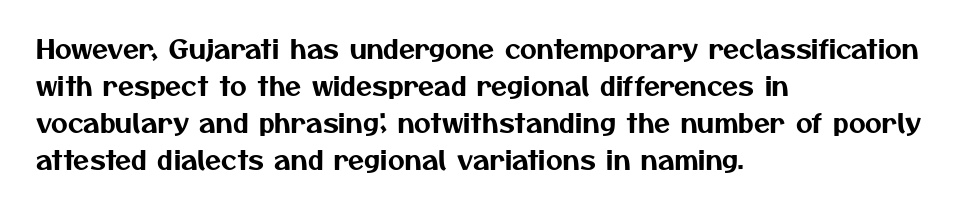
The image shows 26 px text type; set left-aligned, normal line spacing (1.42x), normal letter spacing, not underlined.
